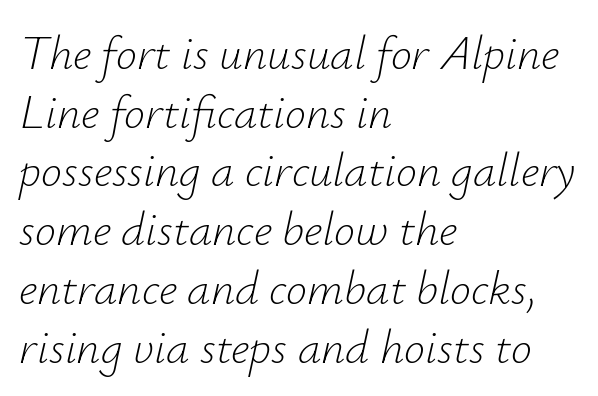
{"italic": "yes", "lean": "right", "slant_degrees": 12, "bold": "no", "weight": "light", "width": "normal", "stroke_contrast": "low", "x_height": "small", "monospaced": "no", "underline": "no", "align": "left", "line_spacing": "normal", "line_spacing_ratio": 1.25, "letter_spacing": "normal", "letter_spacing_em": 0.0, "glyph_px": 47}
